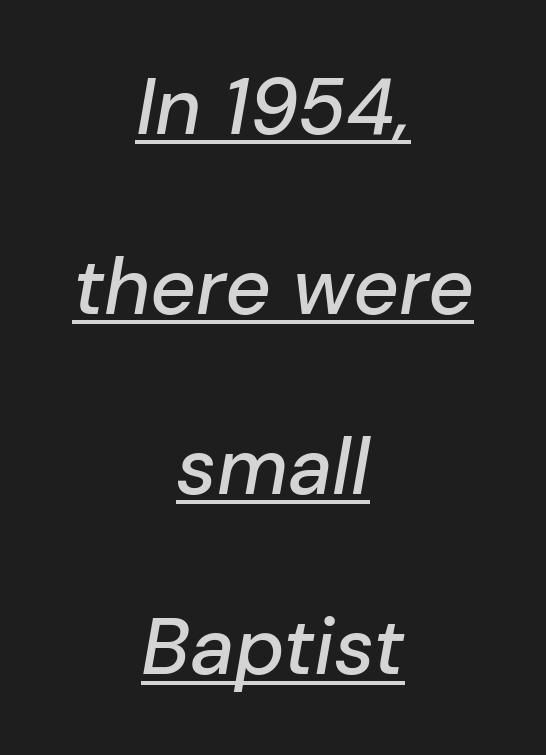
Caption: multi-line text, centered on the measure. Yep, that's italic — everything's leaning. Here the designer chose a conventional face with non-uniform glyph widths. Compared with undecorated copy, this sample adds a rule below the words. Vertically, the passage feels expansive, rows floating well apart. Caption: standard tracking, unaltered.
